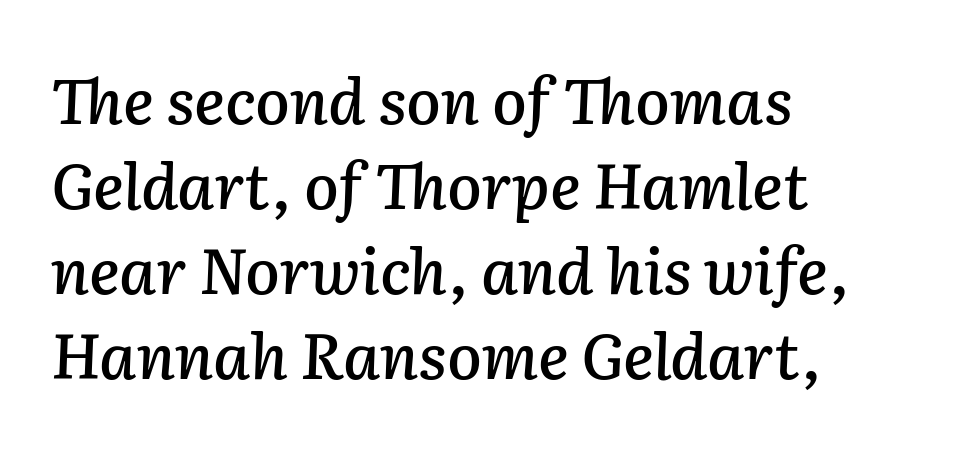
{"italic": "yes", "lean": "right", "slant_degrees": 2, "width": "normal", "stroke_contrast": "low", "x_height": "medium", "monospaced": "no", "underline": "no", "align": "left", "line_spacing": "normal", "line_spacing_ratio": 1.35, "letter_spacing": "normal", "letter_spacing_em": 0.0, "glyph_px": 63}
